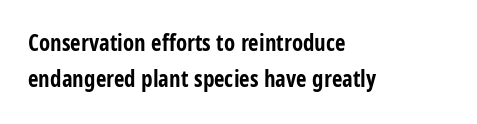
{"italic": "no", "bold": "yes", "underline": "no", "align": "left", "line_spacing": "normal", "line_spacing_ratio": 1.55, "letter_spacing": "normal", "letter_spacing_em": 0.0, "glyph_px": 23}
